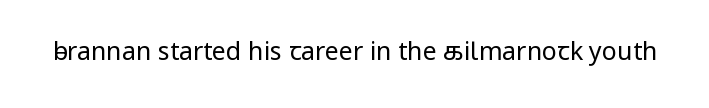
{"italic": "no", "bold": "no", "underline": "no", "letter_spacing": "normal", "letter_spacing_em": 0.0, "glyph_px": 25}
